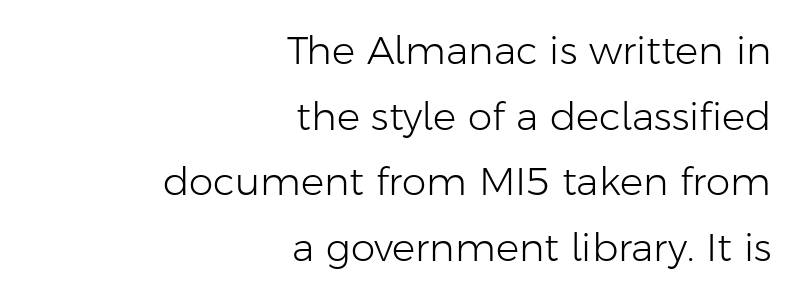
Q: Is the text bold? A: No.
Q: Is the text italic (slanted)? A: No, it is upright.
Q: Is the typeface a serif or a sans-serif typeface? A: Sans-serif.
Q: Is the text underlined? A: No.
Q: How is the paragraph aligned? A: Right-aligned.
Q: Is the spacing between letters normal or unusually wide? A: Normal.
Q: Is the spacing between lines tight, normal or loose? A: Normal.
Q: Width (condensed, normal, or wide)? A: Normal.
Q: Stroke contrast? A: Low.
Q: x-height? A: Medium.
Q: Monospaced? A: No.
